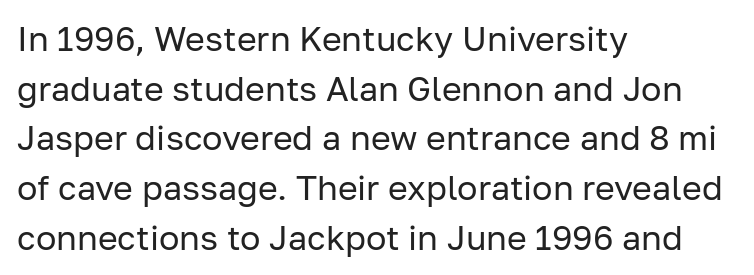
Reading down the column, the eye jumps a familiar distance to each next line. No chunkiness to these letters — they're not bold. Italic? Not at all — the glyphs are vertical. Each letter keeps its own natural width here, so spacing adapts to shape.
